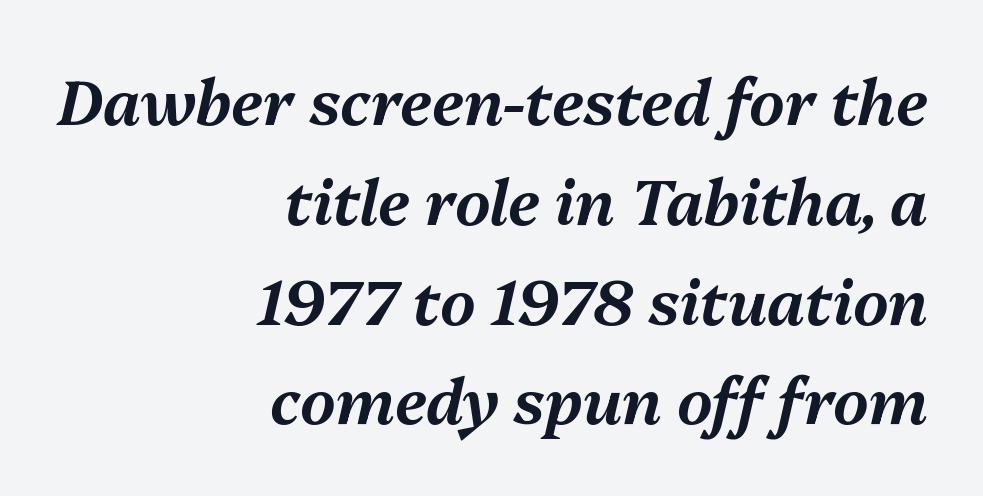
Q: Is the text italic (slanted)? A: Yes, it leans right by about 13 degrees.
Q: Is the text underlined? A: No.
Q: How is the paragraph aligned? A: Right-aligned.
Q: Is the spacing between letters normal or unusually wide? A: Normal.
Q: Is the spacing between lines tight, normal or loose? A: Normal.
Q: Width (condensed, normal, or wide)? A: Normal.
Q: Stroke contrast? A: Medium.
Q: x-height? A: Medium.
Q: Monospaced? A: No.
